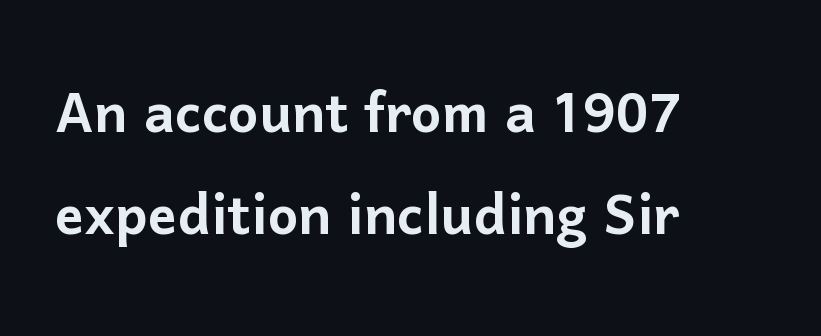
{"serif": "no", "italic": "no", "width": "normal", "stroke_contrast": "low", "x_height": "medium", "monospaced": "no", "underline": "no", "align": "left", "line_spacing": "normal", "line_spacing_ratio": 1.41, "letter_spacing": "normal", "letter_spacing_em": 0.0, "glyph_px": 72}
